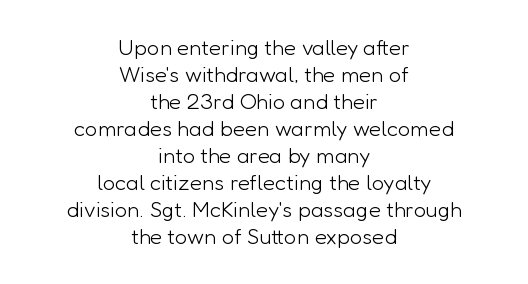
These lines are centered, leaving both edges ragged. Does the lettering tilt? It doesn't — this is upright. These lines keep a tight, regular rhythm from letter to letter. Quick note: underline off. The weight would be labelled regular, book, light, or lighter still.
